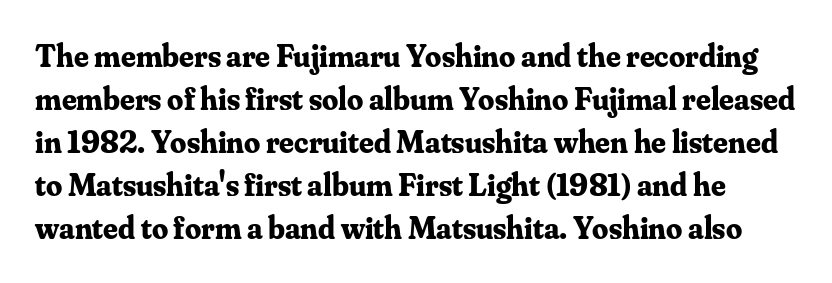
Q: Is the text bold? A: Yes.
Q: Is the text italic (slanted)? A: No, it is upright.
Q: Is the typeface a serif or a sans-serif typeface? A: Serif.
Q: Is the text underlined? A: No.
Q: Is the spacing between letters normal or unusually wide? A: Normal.
Q: Is the spacing between lines tight, normal or loose? A: Normal.
Q: Width (condensed, normal, or wide)? A: Normal.
Q: Stroke contrast? A: Medium.
Q: x-height? A: Small.
Q: Monospaced? A: No.
